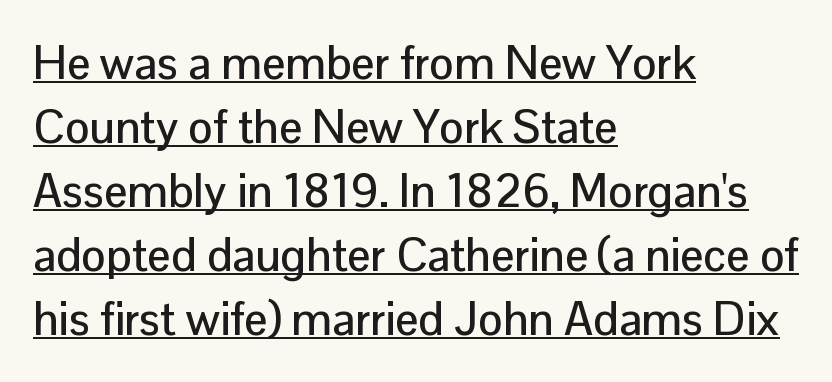
The image shows 46 px sans-serif type, upright; set left-aligned, normal line spacing (1.39x), normal letter spacing, underlined; low stroke contrast and a medium x-height.
